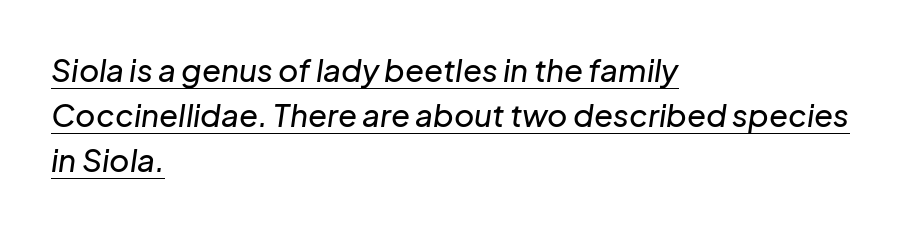
The image shows 31 px text type, italic (leaning right); set left-aligned, normal line spacing (1.45x), normal letter spacing, underlined; low stroke contrast and a medium x-height.
